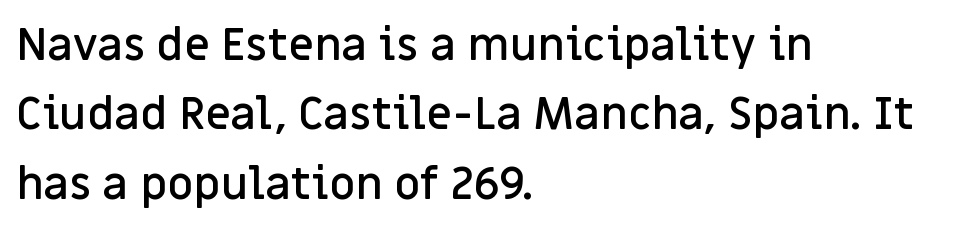
The image shows 45 px semibold sans-serif type, upright; set left-aligned, normal line spacing (1.54x), normal letter spacing, not underlined; low stroke contrast and a large x-height.
